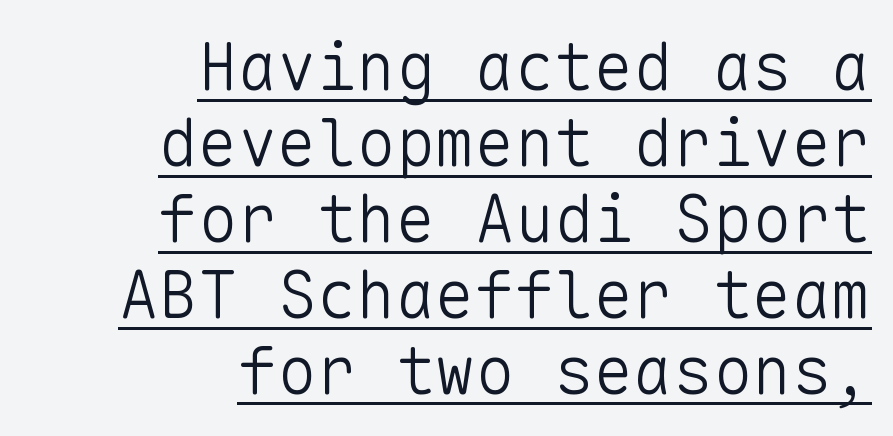
The rendering shows plain stroke endings on the letterforms — a sans-serif design. In CSS terms this would be text-align: right. The font is comparable to plain body text, perhaps lighter. Notice how a bar underscores the lettering throughout.
